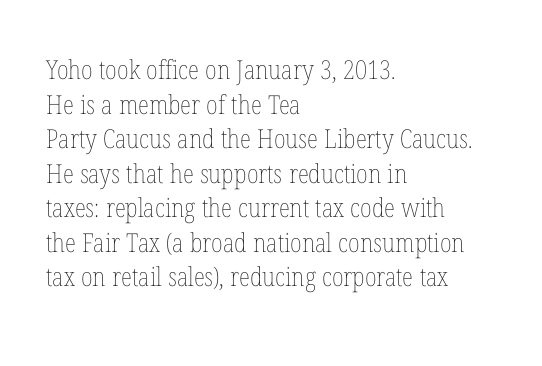
No chunkiness to these letters — they're not bold. A classic flush-left, rag-right setting is used for this passage. One glance says typical: line gaps are just what's usual. The letters sit at their default tracking, neither squeezed nor spread.
